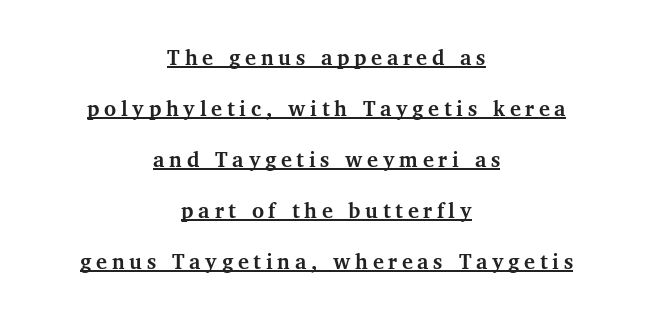
You could fit nearly another row in the gap between these rows. Its strokes are broad and dark, the hallmark of bold type. A student would call this center alignment; a typographer would say set centered. Ascenders rise straight up at ninety degrees. Honestly, the underline is the first thing you notice here.
